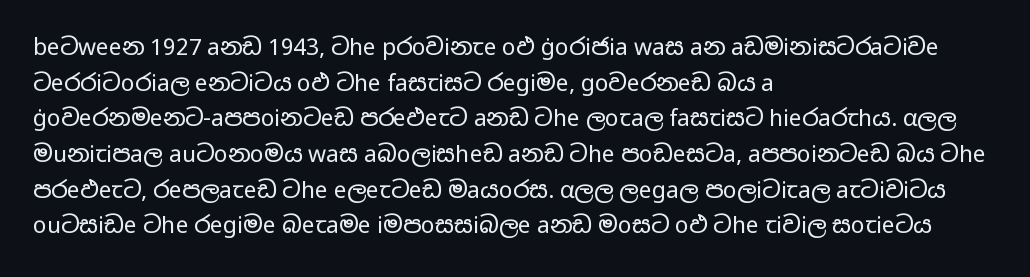
The image shows 23 px text type, upright; set left-aligned, normal line spacing (1.55x), normal letter spacing, not underlined.
